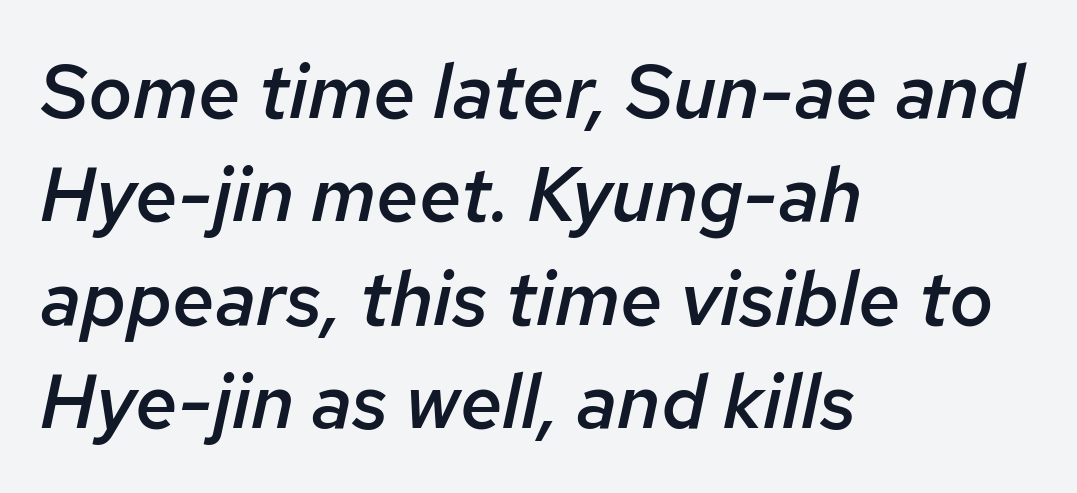
How are the letters spaced? Ordinarily, with no added tracking. Every letter is mildly thick-stroked: semibold rather than bold. It's the slanting kind of type. Looks like regular typesetting: each glyph gets only the width it needs.
